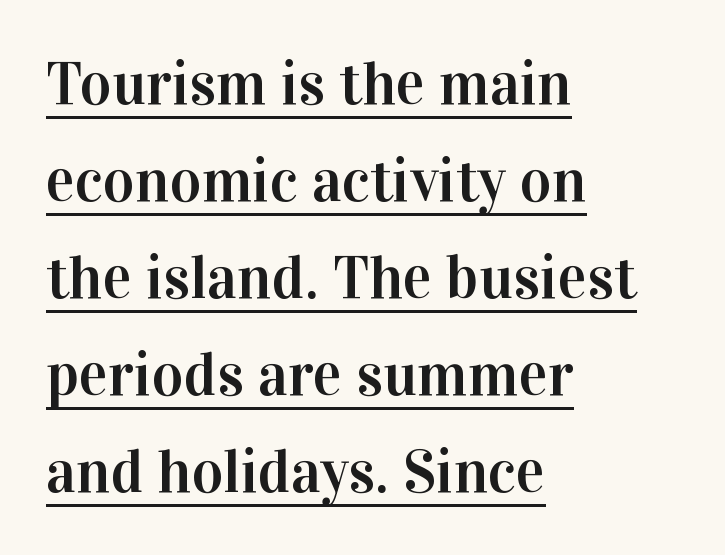
Q: Is the text italic (slanted)? A: No, it is upright.
Q: Is the typeface a serif or a sans-serif typeface? A: Serif.
Q: Is the text underlined? A: Yes.
Q: How is the paragraph aligned? A: Left-aligned.
Q: Is the spacing between letters normal or unusually wide? A: Normal.
Q: Is the spacing between lines tight, normal or loose? A: Normal.
Q: Width (condensed, normal, or wide)? A: Normal.
Q: Stroke contrast? A: High.
Q: x-height? A: Medium.
Q: Monospaced? A: No.
